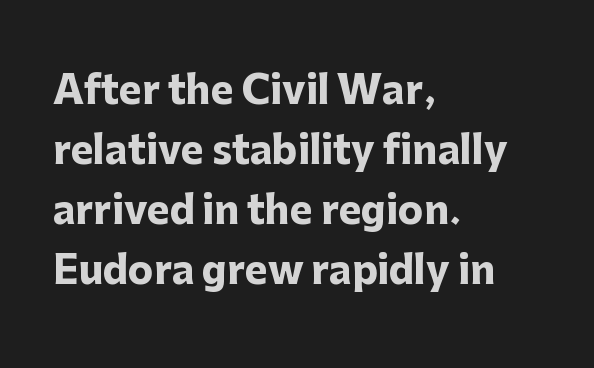
The gap between lines stays unmarked. The ragged edge is on the right, which tells us the setting is flush left. Think of a printed novel: that variable character pitch is what you see here. The designer went with a sans here, leaving each stem footless.
